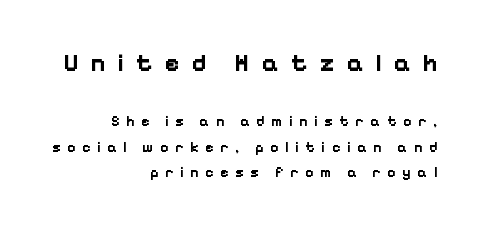
Caption: multi-line text, flush right, ragged left. The foot of each line stays bare and open. Posture: straight, roman, zero tilt. Large over small — that's the arrangement of the two blocks here. Compared with typical body copy, the letter spacing here is much looser. The font is running at its bold setting.
